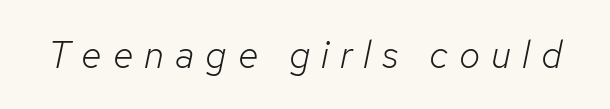
Q: Is the text bold? A: No.
Q: Is the text italic (slanted)? A: Yes, it leans right by about 12 degrees.
Q: Is the text underlined? A: No.
Q: Is the spacing between letters normal or unusually wide? A: Unusually wide.
Q: Width (condensed, normal, or wide)? A: Normal.
Q: Stroke contrast? A: Low.
Q: x-height? A: Medium.
Q: Monospaced? A: No.
